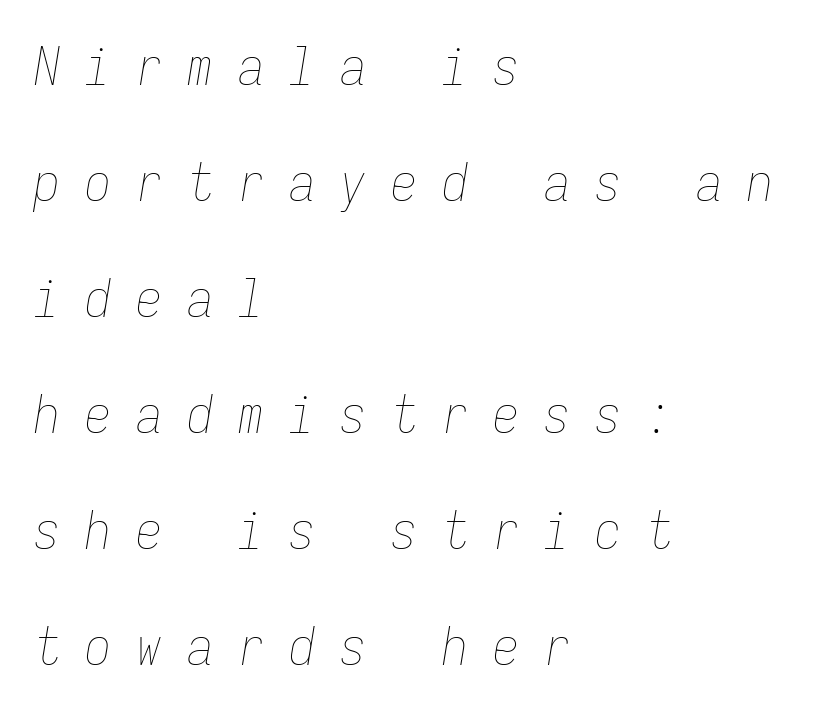
{"italic": "yes", "lean": "right", "slant_degrees": 9, "bold": "no", "weight": "thin", "width": "condensed", "stroke_contrast": "low", "x_height": "medium", "monospaced": "yes", "underline": "no", "align": "left", "line_spacing": "loose", "line_spacing_ratio": 2.23, "letter_spacing": "wide", "letter_spacing_em": 0.48, "glyph_px": 52}
